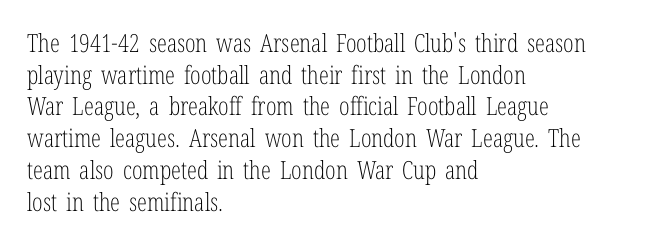
The characters are drawn with everyday or finer stroke widths. The string is rendered with underlining switched off. Leading matches the norm, producing a regular column. This sample uses plain, unmodified letter spacing.
